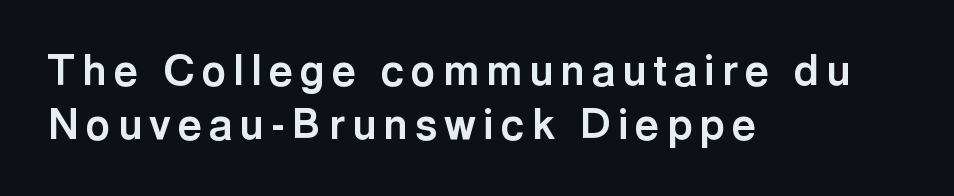
The image shows 42 px bold sans-serif type, upright; set left-aligned, normal line spacing (1.29x), not underlined; a medium x-height.
